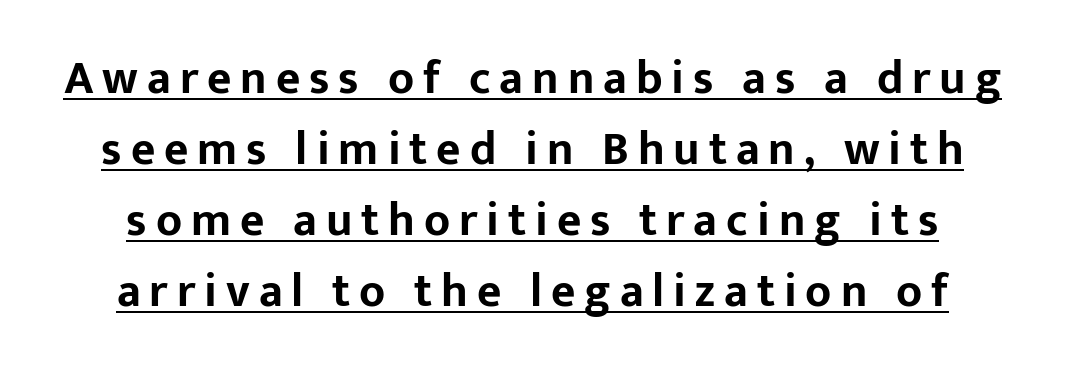
{"serif": "no", "italic": "no", "bold": "yes", "weight": "bold", "width": "normal", "stroke_contrast": "low", "x_height": "medium", "monospaced": "no", "underline": "yes", "align": "center", "line_spacing": "normal", "line_spacing_ratio": 1.51, "glyph_px": 47}
